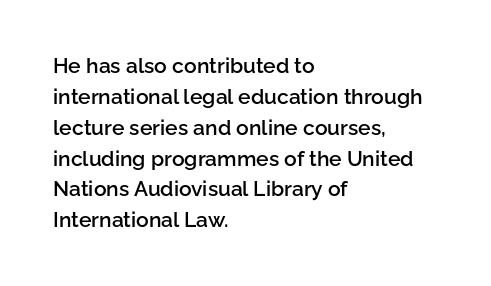
The image shows 21 px text type, upright; set left-aligned, normal line spacing (1.47x), normal letter spacing, not underlined.
